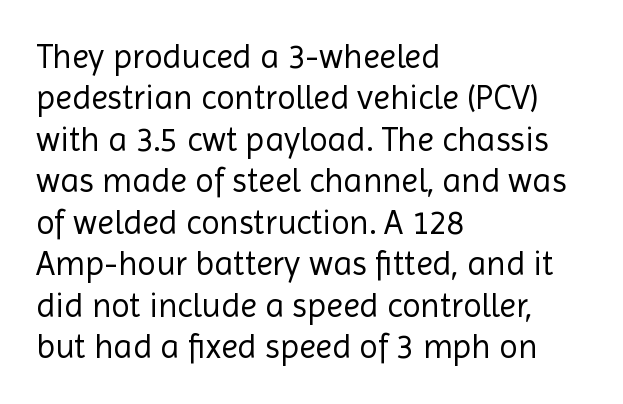
The image shows 34 px regular-weight sans-serif type, upright; set left-aligned, line spacing 1.22x, normal letter spacing, not underlined; a medium x-height.
